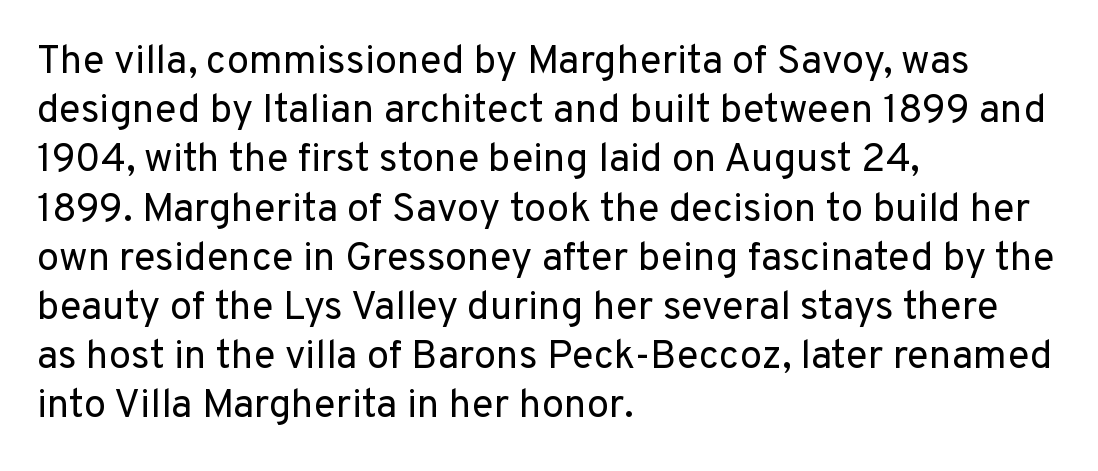
Q: Is the text bold? A: No.
Q: Is the text italic (slanted)? A: No, it is upright.
Q: Is the typeface a serif or a sans-serif typeface? A: Sans-serif.
Q: Is the text underlined? A: No.
Q: How is the paragraph aligned? A: Left-aligned.
Q: Is the spacing between letters normal or unusually wide? A: Normal.
Q: Width (condensed, normal, or wide)? A: Normal.
Q: Stroke contrast? A: Low.
Q: x-height? A: Medium.
Q: Monospaced? A: No.
